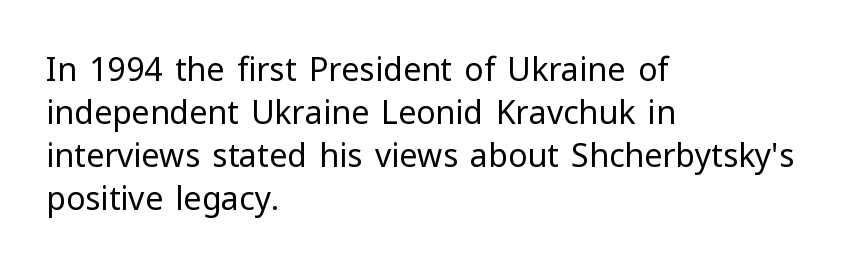
{"serif": "no", "italic": "no", "bold": "no", "weight": "regular", "width": "normal", "stroke_contrast": "low", "x_height": "medium", "monospaced": "no", "underline": "no", "align": "left", "line_spacing": "normal", "line_spacing_ratio": 1.34, "letter_spacing": "normal", "letter_spacing_em": 0.0, "glyph_px": 32}
